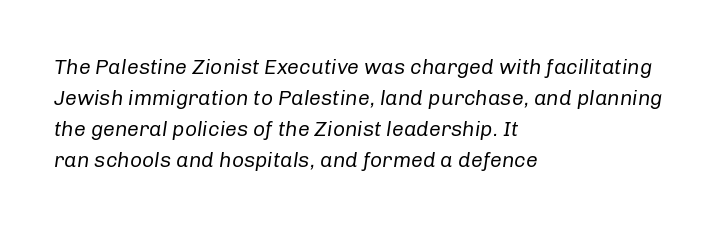
Is the type heavy? It reads as light-to-regular instead. No extra tracking has been applied to these lines. Bare-footed words on every line. Vertically, the passage feels balanced, rows spaced as you'd expect. Would a proofreader flag this as italicized? Yes.
